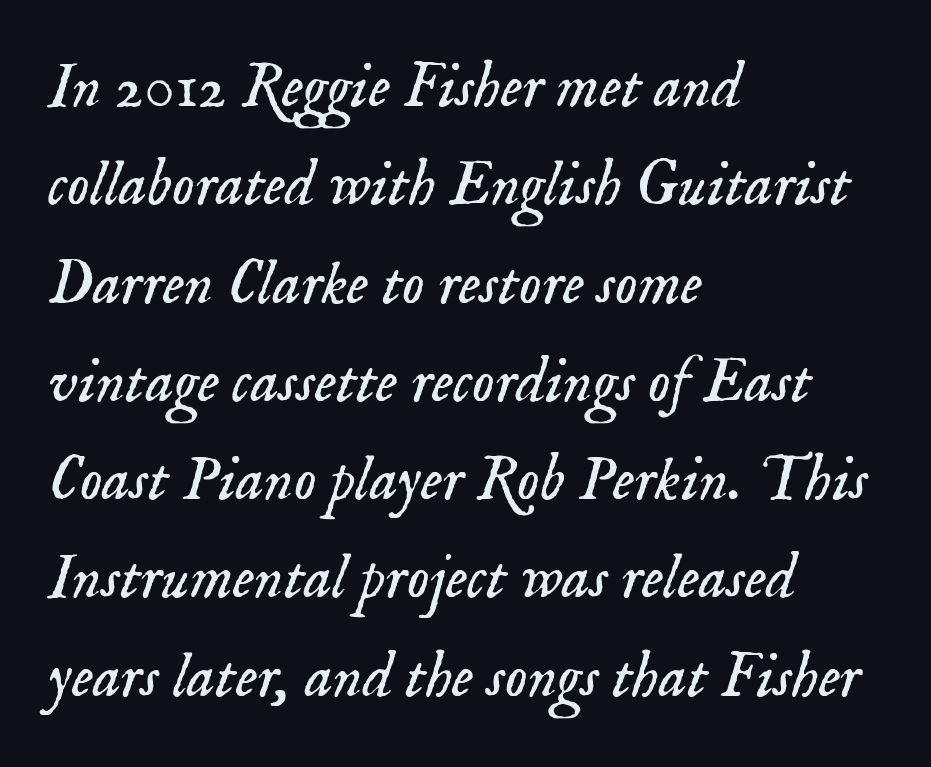
These lines are rendered in a variable-pitch font. Notice how the passage keeps a crisp vertical edge on the left only. The letters carry serifs — small finishing strokes at the ends of their stems. A typesetter would mark this as italic.
